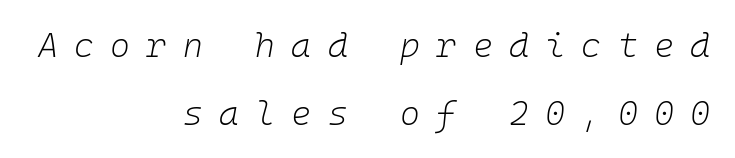
The image shows 34 px light type, italic (leaning right), monospaced; set right-aligned, loose line spacing (2.0x), unusually wide letter spacing (+0.48 em), not underlined; low stroke contrast and a medium x-height.
